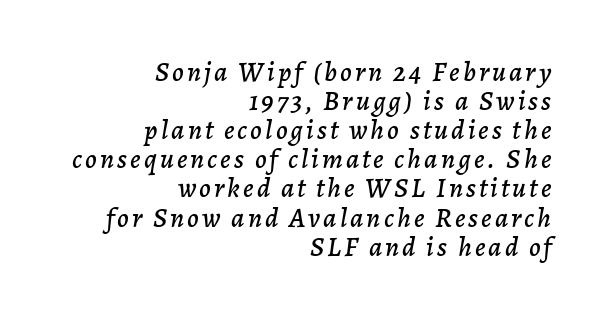
In terms of leading, this rendering errs on the cramped side. The text carries the slant typical of an italic or oblique font. No word sits above an underline. The face used here is proportionally spaced, like ordinary book or web type. Leftover space on each line is placed entirely before the opening word.
